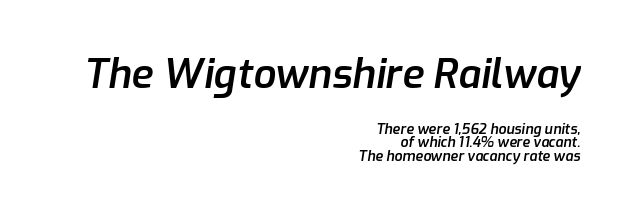
Lines of text with bare space underneath. A typesetter would call this zero additional tracking. Caption: semibold face, moderately heavy strokes. The emphasis by scale lands on block number one, above.
